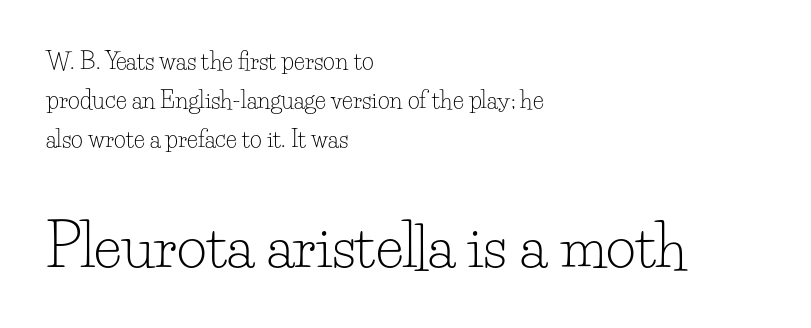
{"serif": "yes", "italic": "no", "bold": "no", "weight": "light", "width": "normal", "stroke_contrast": "low", "x_height": "small", "monospaced": "no", "underline": "no", "align": "left", "line_spacing": "normal", "line_spacing_ratio": 1.7, "letter_spacing": "normal", "letter_spacing_em": 0.0, "larger_block": "second", "size_ratio": 2.52, "glyph_px": 58}
